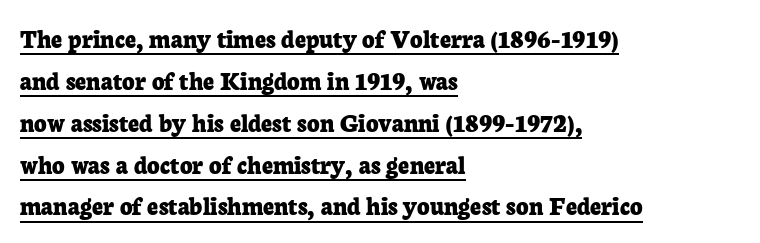
{"italic": "no", "bold": "yes", "underline": "yes", "align": "left", "line_spacing": "normal", "line_spacing_ratio": 1.55, "letter_spacing": "normal", "letter_spacing_em": 0.0, "glyph_px": 27}
